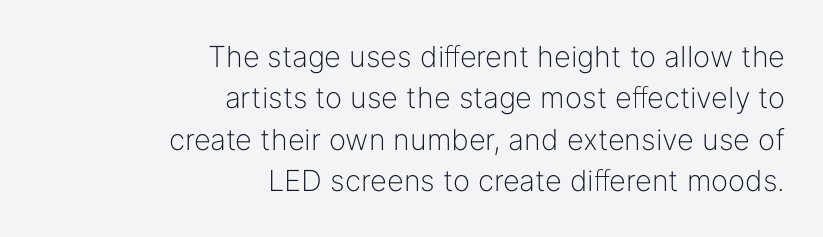
The image shows 29 px light sans-serif type, upright; set right-aligned, normal line spacing (1.43x), normal letter spacing, not underlined; low stroke contrast and a medium x-height.
